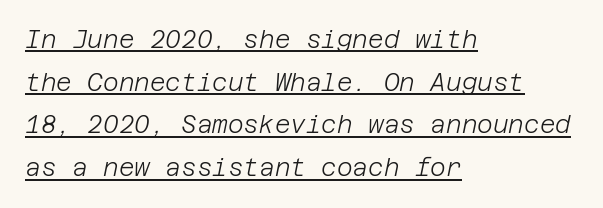
The image shows 24 px text type, italic (leaning right); set left-aligned, line spacing 1.78x, normal letter spacing, underlined.
